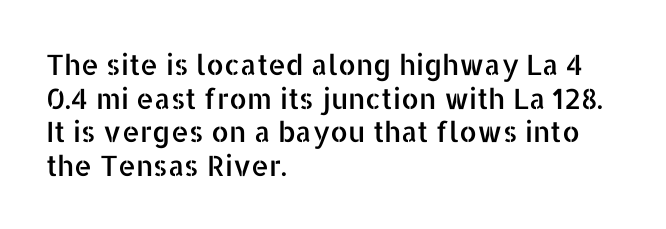
Q: Is the text italic (slanted)? A: No, it is upright.
Q: Is the typeface a serif or a sans-serif typeface? A: Sans-serif.
Q: Is the text underlined? A: No.
Q: How is the paragraph aligned? A: Left-aligned.
Q: Is the spacing between letters normal or unusually wide? A: Normal.
Q: Width (condensed, normal, or wide)? A: Normal.
Q: Stroke contrast? A: Low.
Q: x-height? A: Medium.
Q: Monospaced? A: No.
